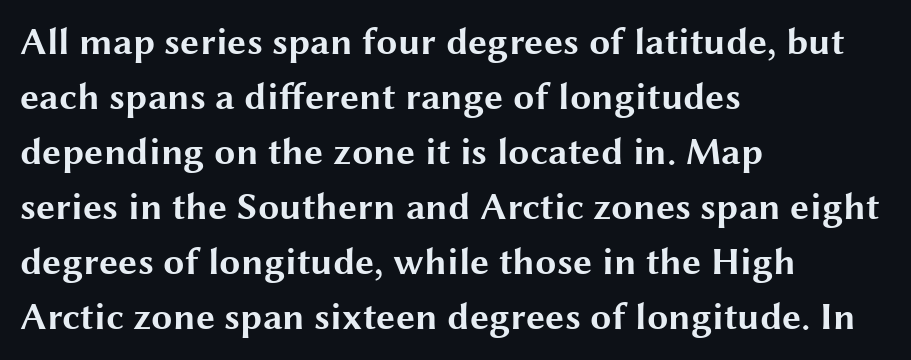
{"serif": "no", "italic": "no", "bold": "yes", "weight": "bold", "width": "wide", "stroke_contrast": "medium", "x_height": "medium", "monospaced": "no", "underline": "no", "align": "left", "line_spacing": "normal", "line_spacing_ratio": 1.45, "letter_spacing": "normal", "letter_spacing_em": 0.0, "glyph_px": 38}
